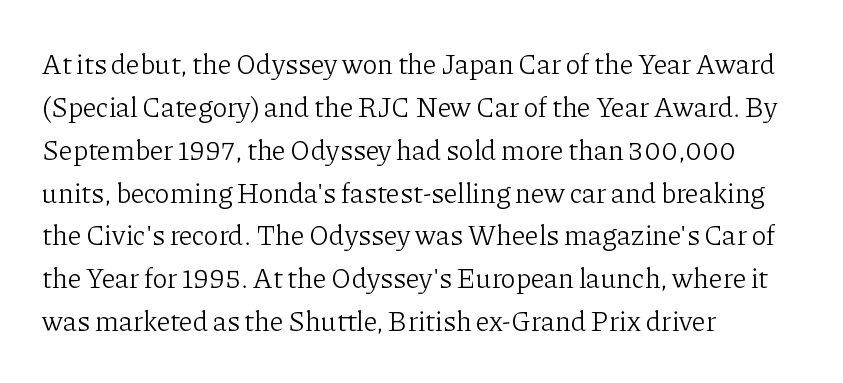
Q: Is the text bold? A: No.
Q: Is the text italic (slanted)? A: No, it is upright.
Q: Is the typeface a serif or a sans-serif typeface? A: Serif.
Q: Is the text underlined? A: No.
Q: How is the paragraph aligned? A: Left-aligned.
Q: Is the spacing between letters normal or unusually wide? A: Normal.
Q: Is the spacing between lines tight, normal or loose? A: Normal.
Q: Width (condensed, normal, or wide)? A: Normal.
Q: Stroke contrast? A: Low.
Q: x-height? A: Medium.
Q: Monospaced? A: No.
